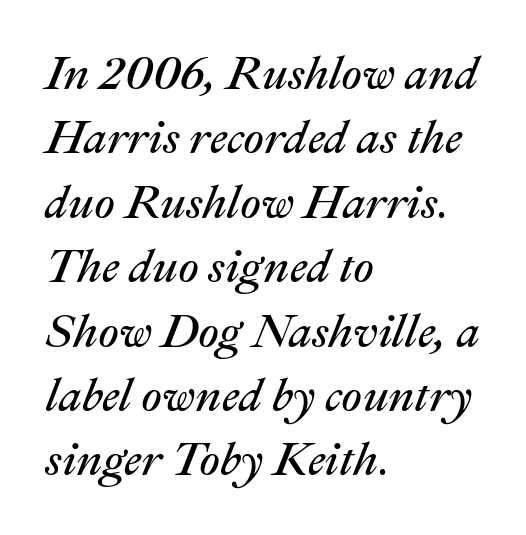
Q: Is the text bold? A: No.
Q: Is the text italic (slanted)? A: Yes, it leans right by about 22 degrees.
Q: Is the text underlined? A: No.
Q: How is the paragraph aligned? A: Left-aligned.
Q: Is the spacing between letters normal or unusually wide? A: Normal.
Q: Is the spacing between lines tight, normal or loose? A: Normal.
Q: Width (condensed, normal, or wide)? A: Normal.
Q: Stroke contrast? A: Medium.
Q: x-height? A: Medium.
Q: Monospaced? A: No.
